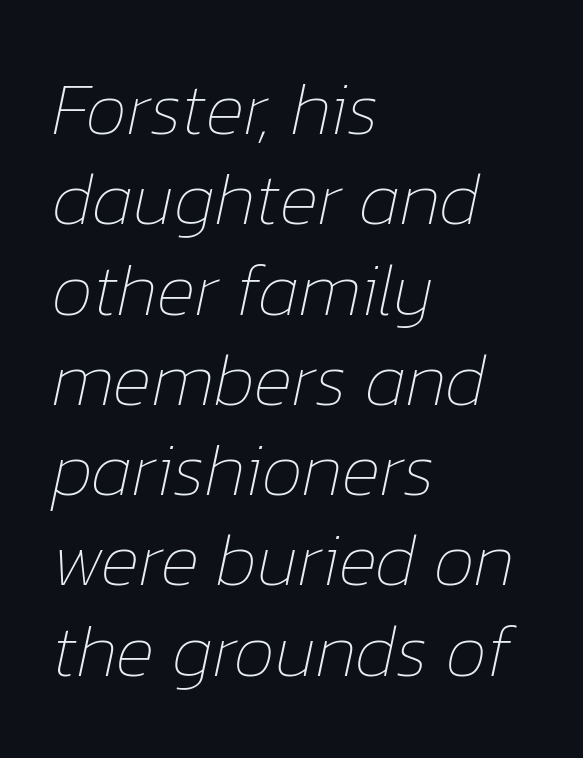
Characters follow at the spacing the type designer built in. Typeset ragged right — the left edge is the straight one. Each letter keeps its own natural width here, so spacing adapts to shape. Nobody drew a line under any word here. Would a proofreader flag this as italicized? Yes.
